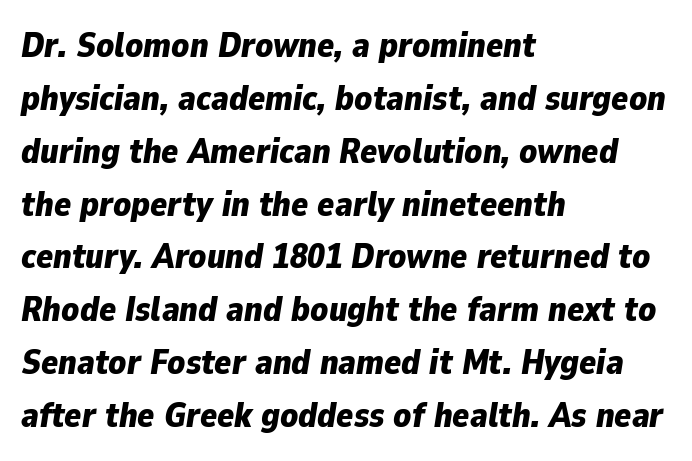
The image shows 35 px bold type, italic (leaning right); set left-aligned, normal line spacing (1.51x), normal letter spacing, not underlined; low stroke contrast and a medium x-height.
